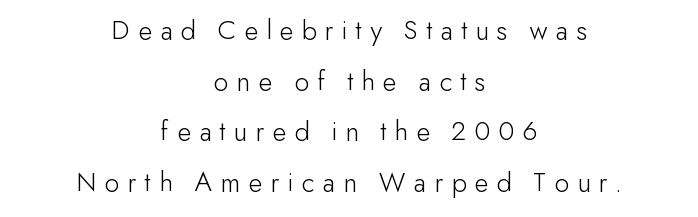
{"serif": "no", "italic": "no", "bold": "no", "weight": "light", "width": "normal", "stroke_contrast": "low", "x_height": "small", "monospaced": "no", "underline": "no", "align": "center", "line_spacing_ratio": 1.75, "letter_spacing": "wide", "letter_spacing_em": 0.28, "glyph_px": 29}
